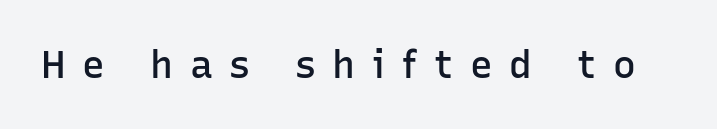
A bit beefed up — I'd call it semibold rather than bold. Short note: letters widely spaced. The text was rendered using a sans face with plain stroke endings. Has an underline been added? It has not. This sample has the flowing, uneven cadence of proportional lettering. The font's upright variant was chosen for this text.
